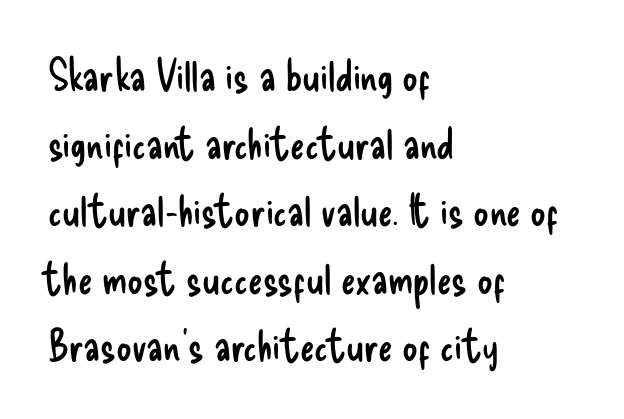
Q: Is the text bold? A: No.
Q: Is the text italic (slanted)? A: No, it is upright.
Q: Is the typeface a serif or a sans-serif typeface? A: Sans-serif.
Q: Is the text underlined? A: No.
Q: How is the paragraph aligned? A: Left-aligned.
Q: Is the spacing between letters normal or unusually wide? A: Normal.
Q: Is the spacing between lines tight, normal or loose? A: Normal.
Q: Width (condensed, normal, or wide)? A: Condensed.
Q: Stroke contrast? A: Low.
Q: x-height? A: Small.
Q: Monospaced? A: No.
